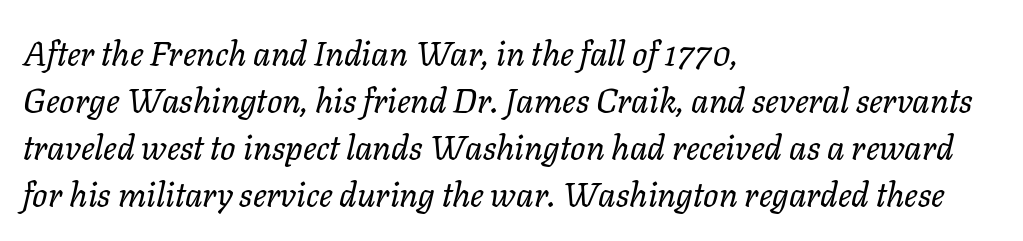
{"italic": "yes", "lean": "right", "slant_degrees": 11, "bold": "no", "weight": "regular", "width": "normal", "stroke_contrast": "low", "x_height": "medium", "monospaced": "no", "underline": "no", "align": "left", "line_spacing": "normal", "line_spacing_ratio": 1.38, "letter_spacing": "normal", "letter_spacing_em": 0.0, "glyph_px": 34}
